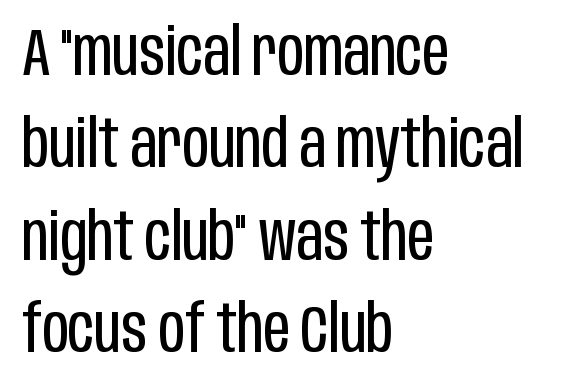
The image shows 66 px regular-weight, condensed sans-serif type, upright; set left-aligned, normal line spacing (1.4x), normal letter spacing, not underlined; low stroke contrast and a large x-height.
